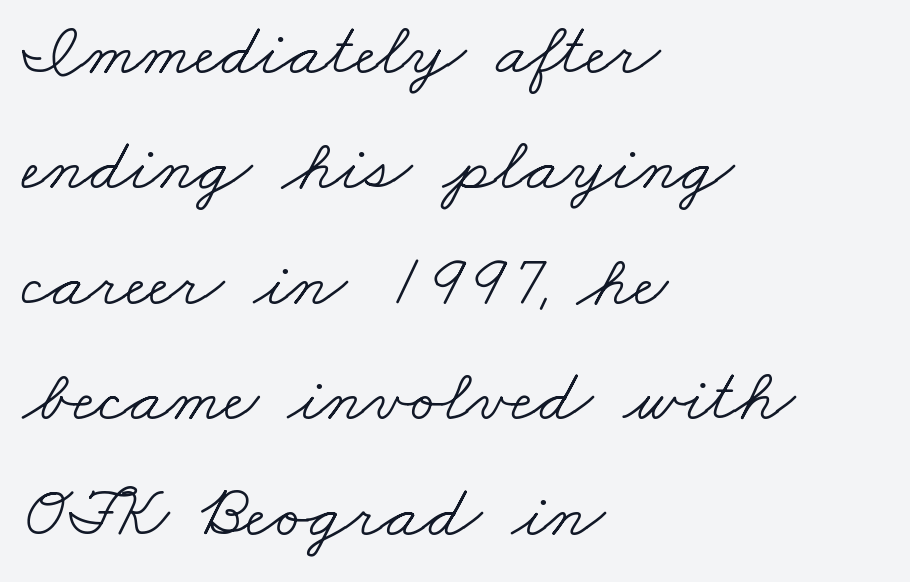
The image shows 75 px light, wide serif type; set left-aligned, normal line spacing (1.54x), normal letter spacing, not underlined; low stroke contrast and a small x-height.
